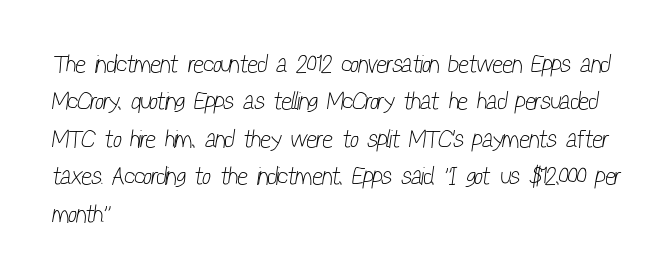
Q: Is the text bold? A: No.
Q: Is the text underlined? A: No.
Q: How is the paragraph aligned? A: Left-aligned.
Q: Is the spacing between letters normal or unusually wide? A: Normal.
Q: Is the spacing between lines tight, normal or loose? A: Normal.
